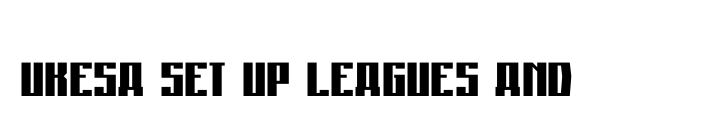
{"serif": "no", "italic": "no", "bold": "yes", "weight": "semibold", "width": "condensed", "stroke_contrast": "low", "x_height": "large", "monospaced": "no", "underline": "no", "letter_spacing": "normal", "letter_spacing_em": 0.0, "glyph_px": 76}
